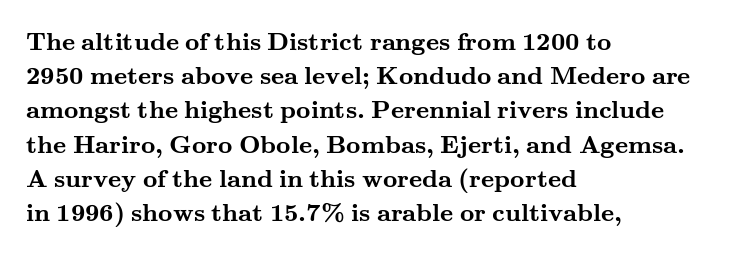
The image shows 25 px bold type, upright; set left-aligned, normal line spacing (1.37x), normal letter spacing, not underlined.
